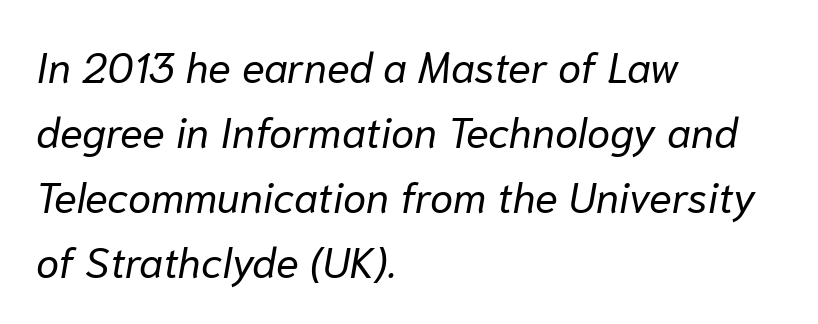
The image shows 42 px regular-weight type, italic (leaning right); set left-aligned, normal line spacing (1.55x), normal letter spacing, not underlined; low stroke contrast and a medium x-height.
